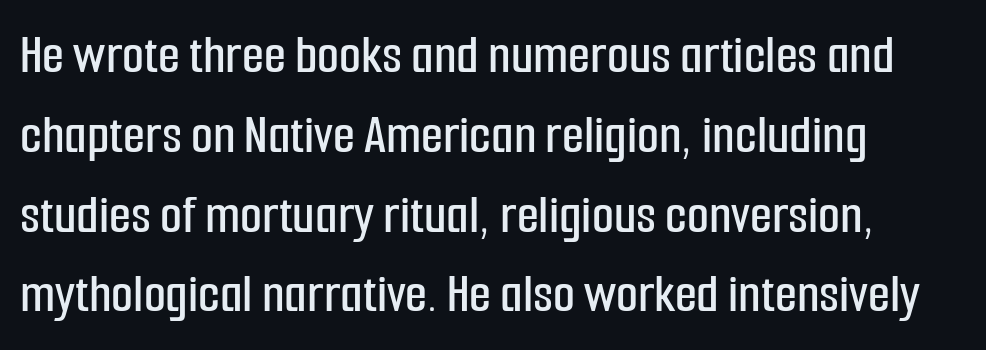
{"serif": "no", "italic": "no", "width": "condensed", "stroke_contrast": "low", "x_height": "medium", "monospaced": "no", "underline": "no", "align": "left", "line_spacing": "normal", "line_spacing_ratio": 1.4, "letter_spacing": "normal", "letter_spacing_em": 0.0, "glyph_px": 57}
